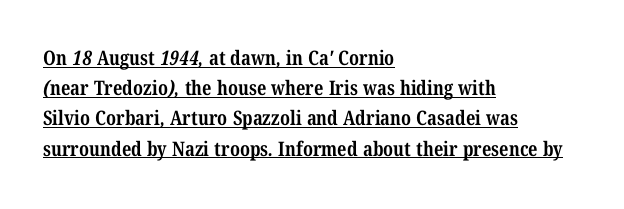
The image shows 20 px bold type; set left-aligned, normal line spacing (1.51x), normal letter spacing, underlined.
